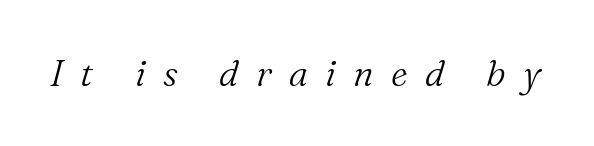
The image shows 36 px light serif type, italic (leaning right); set unusually wide letter spacing (+0.48 em), not underlined; medium stroke contrast and a medium x-height.
